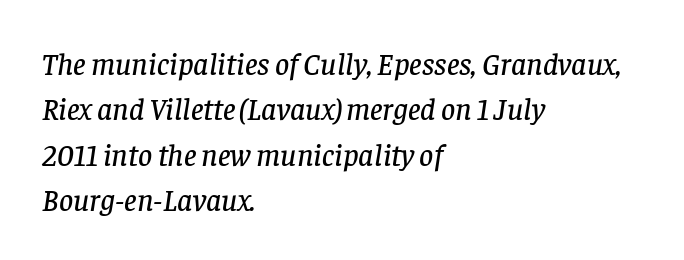
{"serif": "yes", "italic": "yes", "lean": "right", "slant_degrees": 8, "width": "normal", "stroke_contrast": "low", "x_height": "large", "monospaced": "no", "underline": "no", "align": "left", "line_spacing": "normal", "line_spacing_ratio": 1.46, "letter_spacing": "normal", "letter_spacing_em": 0.0, "glyph_px": 31}
